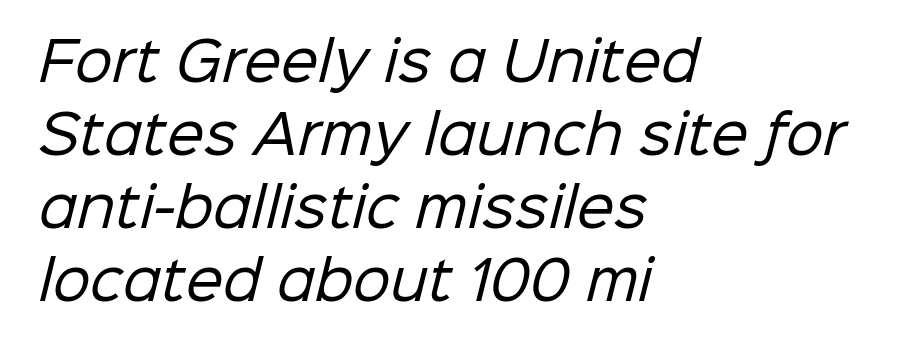
Just letters on the line, the space beneath them empty. Stroke terminals: plain, sans-serif. Think standard paragraph weight, or any step lighter than that. Nobody touched the tracking dial on this one. One-word summary of the alignment: left. Reading down the column, the eye jumps a familiar distance to each next line.
